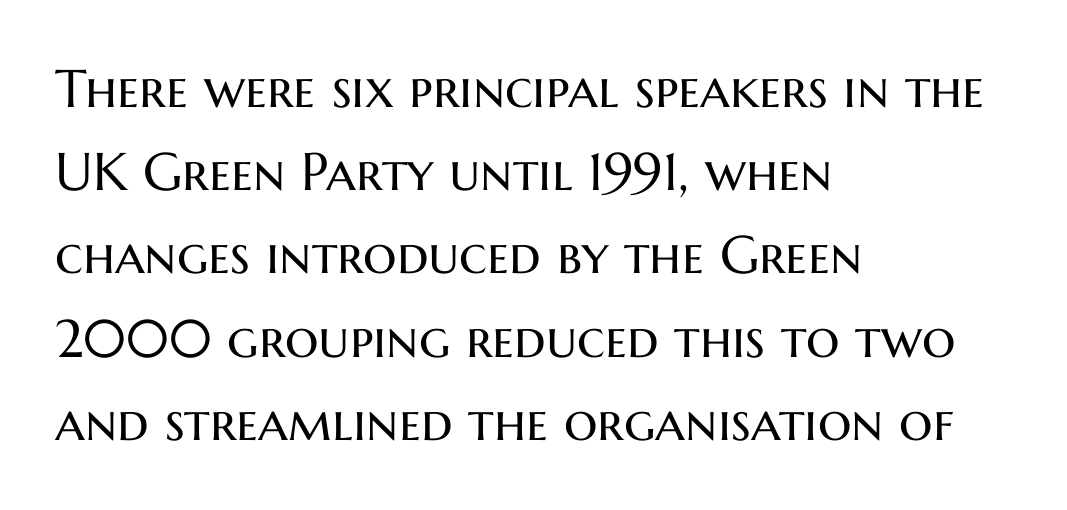
Q: Is the text bold? A: No.
Q: Is the text italic (slanted)? A: No, it is upright.
Q: Is the typeface a serif or a sans-serif typeface? A: Sans-serif.
Q: Is the text underlined? A: No.
Q: How is the paragraph aligned? A: Left-aligned.
Q: Is the spacing between letters normal or unusually wide? A: Normal.
Q: Is the spacing between lines tight, normal or loose? A: Normal.
Q: Width (condensed, normal, or wide)? A: Normal.
Q: Stroke contrast? A: Medium.
Q: x-height? A: Medium.
Q: Monospaced? A: No.
